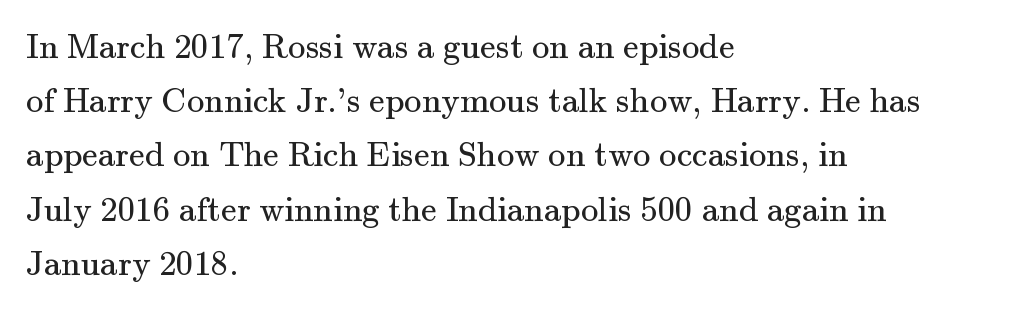
{"serif": "yes", "italic": "no", "bold": "no", "weight": "regular", "width": "normal", "stroke_contrast": "medium", "x_height": "small", "monospaced": "no", "underline": "no", "align": "left", "line_spacing": "normal", "line_spacing_ratio": 1.55, "letter_spacing": "normal", "letter_spacing_em": 0.0, "glyph_px": 35}
